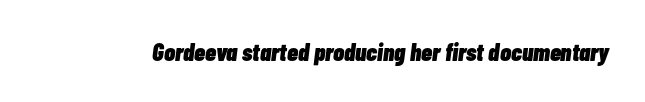
Tracking here is standard; glyphs follow each other at the usual distance. This sample uses an oblique cut, with every glyph tilted off the vertical. The glyphs have the mass of a bold cut. Bare-footed words on every line.
